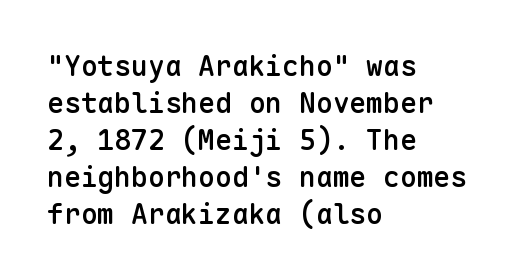
The image shows 28 px semibold sans-serif type, upright, monospaced; set left-aligned, normal line spacing (1.32x), normal letter spacing, not underlined; low stroke contrast and a medium x-height.
